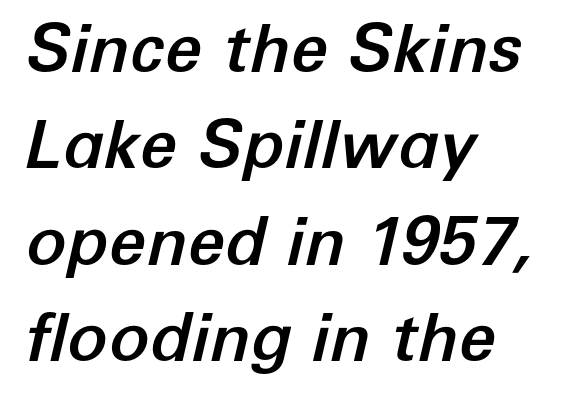
This block has exactly the height ordinary leading produces. Letters rest on an invisible, unmarked baseline. The type is set solid horizontally, with unmodified tracking. Do the characters align in a grid? No, the font is proportional. The passage shown leans; its letterforms are oblique. The lines are quadded left.
